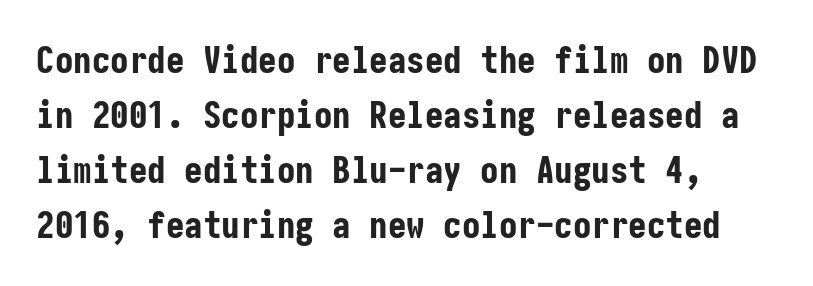
{"serif": "no", "italic": "no", "bold": "yes", "weight": "bold", "width": "condensed", "stroke_contrast": "low", "x_height": "medium", "underline": "no", "align": "left", "line_spacing": "normal", "line_spacing_ratio": 1.49, "letter_spacing": "normal", "letter_spacing_em": 0.0, "glyph_px": 37}
